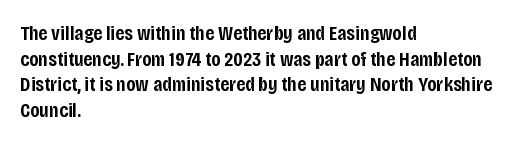
The image shows 21 px text type, upright; set left-aligned, line spacing 1.22x, normal letter spacing, not underlined.
